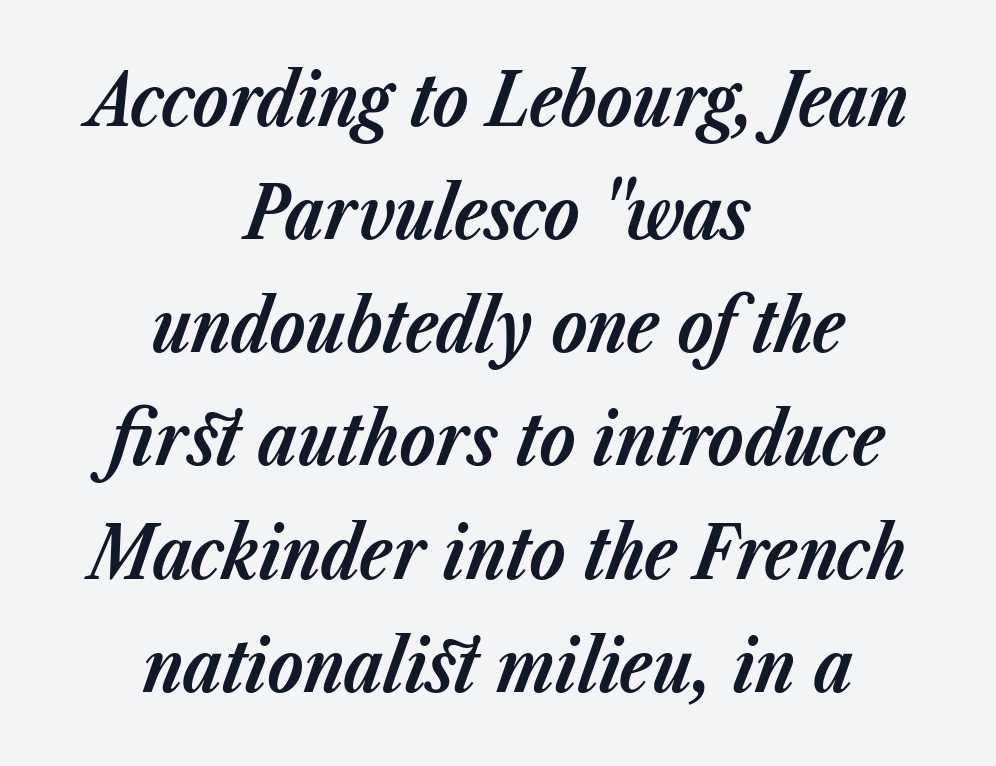
Q: Is the text bold? A: Yes.
Q: Is the text italic (slanted)? A: Yes, it leans right by about 23 degrees.
Q: Is the text underlined? A: No.
Q: How is the paragraph aligned? A: Centered.
Q: Is the spacing between letters normal or unusually wide? A: Normal.
Q: Is the spacing between lines tight, normal or loose? A: Normal.
Q: Width (condensed, normal, or wide)? A: Normal.
Q: Stroke contrast? A: Low.
Q: x-height? A: Medium.
Q: Monospaced? A: No.
